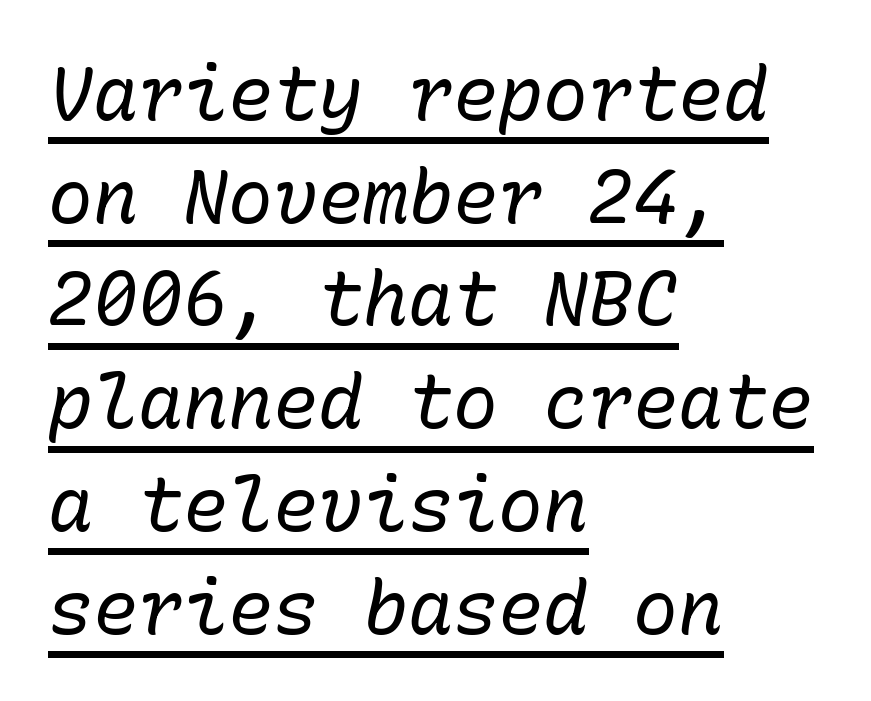
The image shows 75 px regular-weight type, italic (leaning right), monospaced; set left-aligned, normal line spacing (1.37x), normal letter spacing, underlined; low stroke contrast and a medium x-height.
